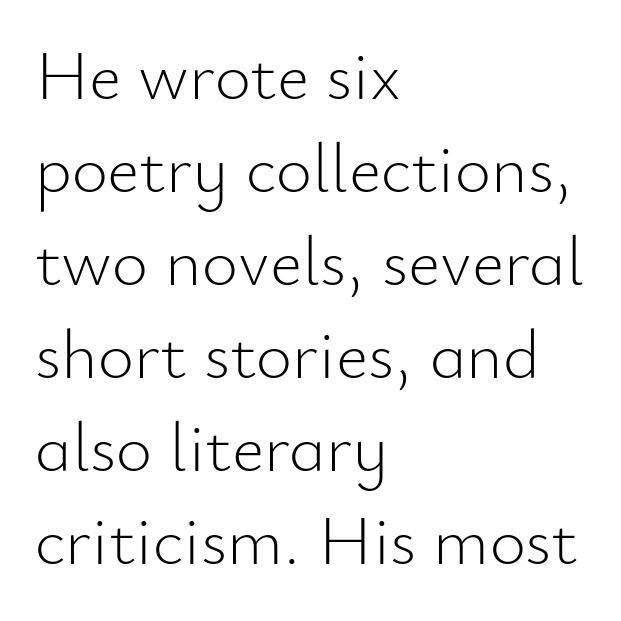
{"serif": "no", "italic": "no", "bold": "no", "weight": "light", "width": "normal", "stroke_contrast": "low", "x_height": "small", "monospaced": "no", "underline": "no", "align": "left", "line_spacing": "normal", "line_spacing_ratio": 1.33, "letter_spacing": "normal", "letter_spacing_em": 0.0, "glyph_px": 70}
